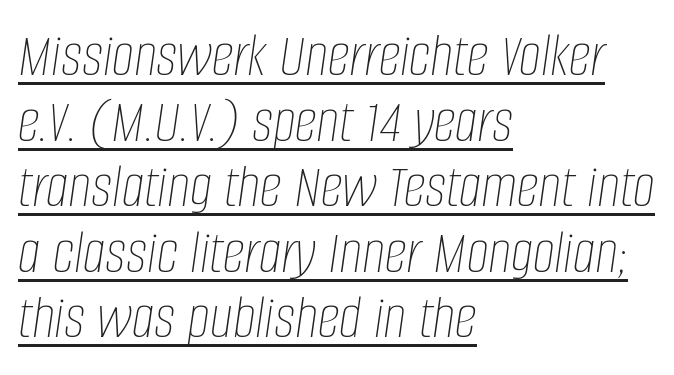
Q: Is the text bold? A: No.
Q: Is the text italic (slanted)? A: Yes, it leans right by about 8 degrees.
Q: Is the text underlined? A: Yes.
Q: How is the paragraph aligned? A: Left-aligned.
Q: Is the spacing between letters normal or unusually wide? A: Normal.
Q: Is the spacing between lines tight, normal or loose? A: Tight.
Q: Width (condensed, normal, or wide)? A: Condensed.
Q: Stroke contrast? A: Low.
Q: x-height? A: Large.
Q: Monospaced? A: No.
